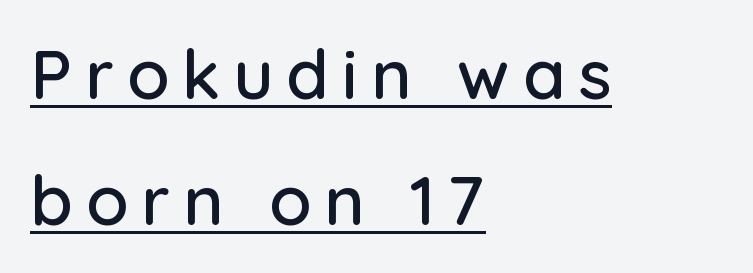
The image shows 69 px sans-serif type, upright; set left-aligned, line spacing 1.82x, underlined; low stroke contrast and a medium x-height.
